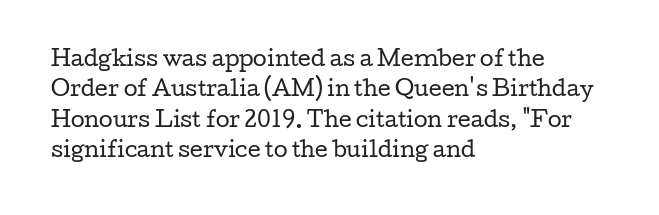
{"italic": "no", "bold": "no", "underline": "no", "align": "left", "line_spacing": "normal", "line_spacing_ratio": 1.52, "letter_spacing": "normal", "letter_spacing_em": 0.0, "glyph_px": 20}
